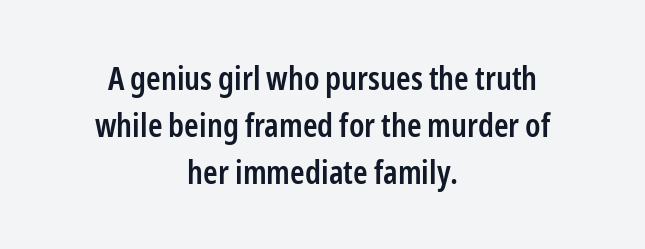
Q: Is the text bold? A: Semi-bold.
Q: Is the text italic (slanted)? A: No, it is upright.
Q: Is the typeface a serif or a sans-serif typeface? A: Sans-serif.
Q: Is the text underlined? A: No.
Q: How is the paragraph aligned? A: Centered.
Q: Is the spacing between letters normal or unusually wide? A: Normal.
Q: Is the spacing between lines tight, normal or loose? A: Normal.
Q: Width (condensed, normal, or wide)? A: Condensed.
Q: Stroke contrast? A: Low.
Q: x-height? A: Medium.
Q: Monospaced? A: No.
